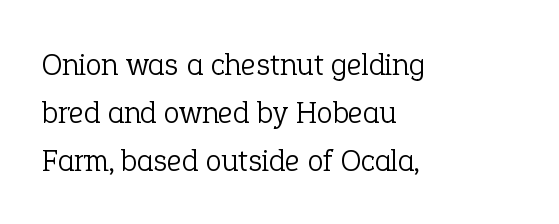
The image shows 32 px light serif type, upright; set left-aligned, normal line spacing (1.5x), normal letter spacing, not underlined; low stroke contrast and a medium x-height.
